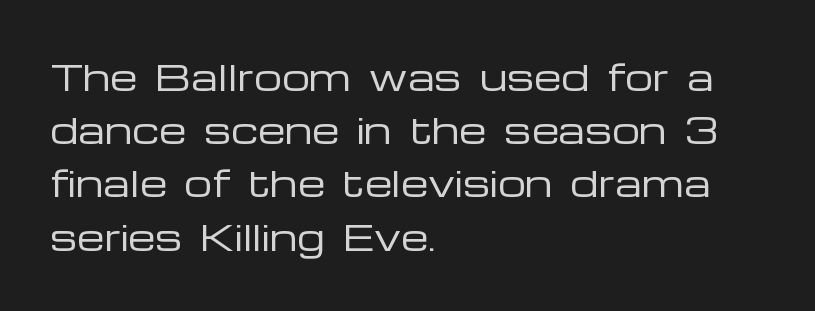
{"serif": "no", "italic": "no", "bold": "no", "weight": "regular", "width": "wide", "stroke_contrast": "low", "x_height": "medium", "monospaced": "no", "underline": "no", "align": "left", "line_spacing": "normal", "line_spacing_ratio": 1.52, "letter_spacing": "normal", "letter_spacing_em": 0.0, "glyph_px": 35}
